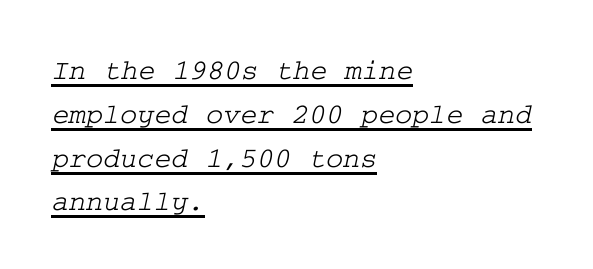
The image shows 29 px wide serif type; set left-aligned, normal line spacing (1.51x), normal letter spacing, underlined; low stroke contrast and a medium x-height.
